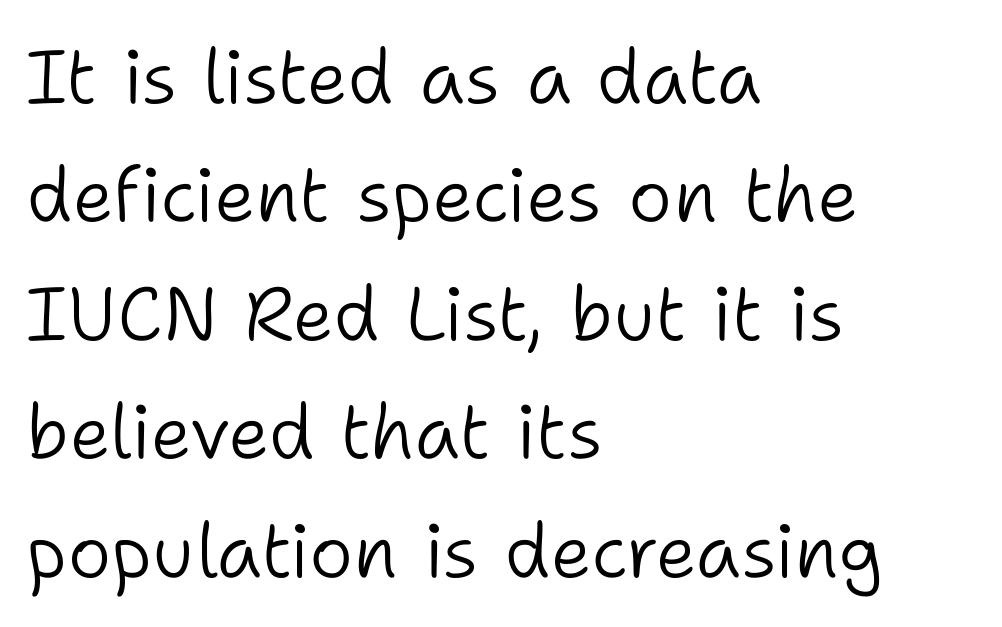
{"serif": "no", "italic": "no", "bold": "no", "weight": "light", "width": "normal", "stroke_contrast": "low", "x_height": "medium", "monospaced": "no", "underline": "no", "align": "left", "line_spacing": "normal", "line_spacing_ratio": 1.58, "letter_spacing": "normal", "letter_spacing_em": 0.0, "glyph_px": 75}
